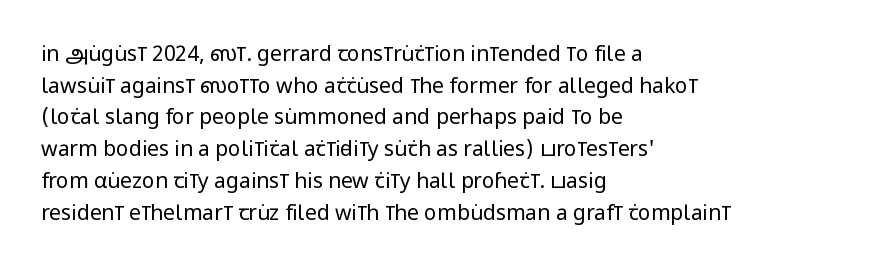
Q: Is the text bold? A: No.
Q: Is the text italic (slanted)? A: No, it is upright.
Q: Is the text underlined? A: No.
Q: How is the paragraph aligned? A: Left-aligned.
Q: Is the spacing between letters normal or unusually wide? A: Normal.
Q: Is the spacing between lines tight, normal or loose? A: Normal.
